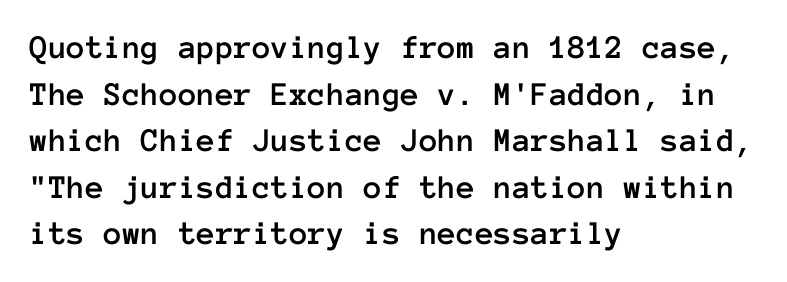
{"italic": "no", "width": "normal", "stroke_contrast": "low", "x_height": "medium", "monospaced": "yes", "underline": "no", "align": "left", "line_spacing": "normal", "line_spacing_ratio": 1.37, "letter_spacing": "normal", "letter_spacing_em": 0.0, "glyph_px": 34}
